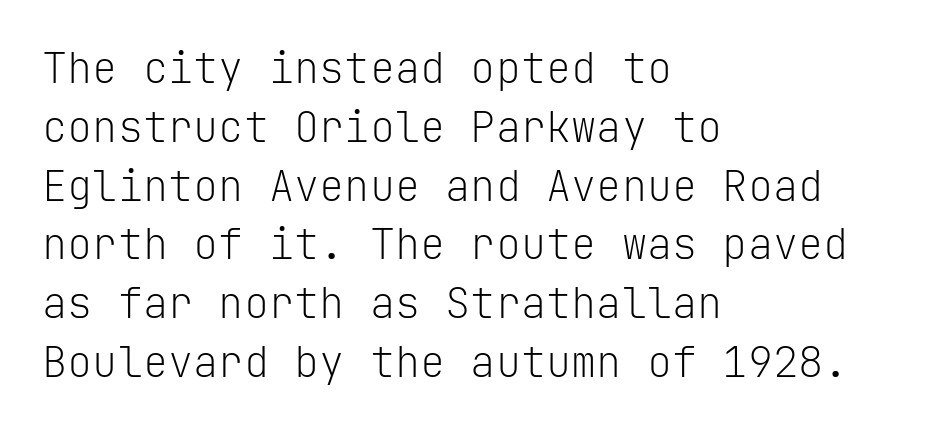
{"serif": "no", "italic": "no", "bold": "no", "weight": "light", "width": "normal", "stroke_contrast": "low", "x_height": "medium", "monospaced": "yes", "underline": "no", "align": "left", "line_spacing": "normal", "line_spacing_ratio": 1.4, "letter_spacing": "normal", "letter_spacing_em": 0.0, "glyph_px": 42}
